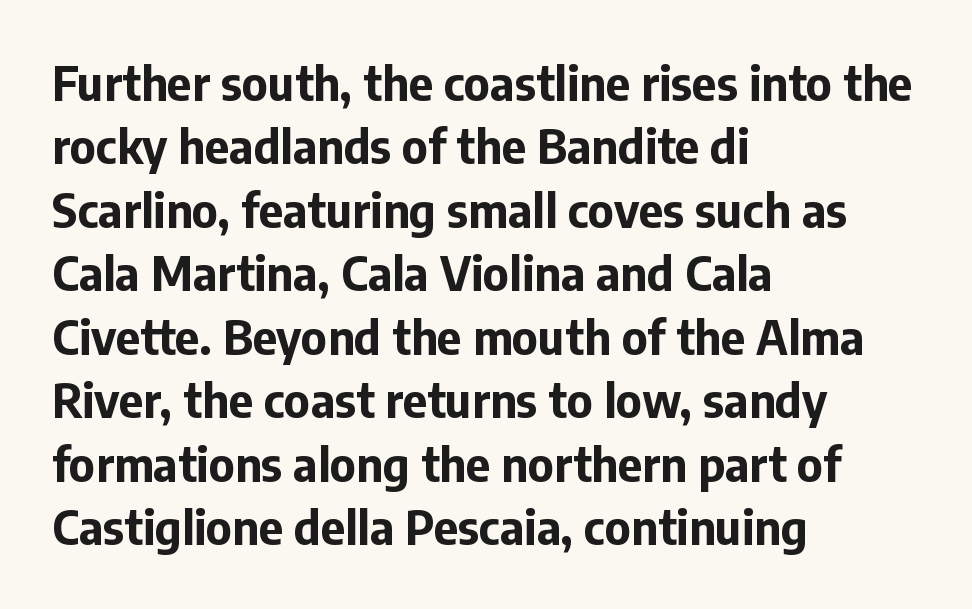
Letters rest on an invisible, unmarked baseline. Serif or sans? Sans — the stroke terminals are bare. Stroke thickness is high; the sample reads as a true bold. Layout note: lines flush left. Designer's note — italics off, roman on.
